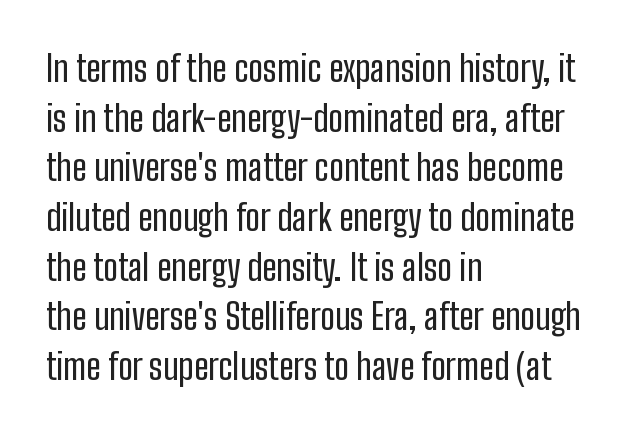
Q: Is the text italic (slanted)? A: No, it is upright.
Q: Is the typeface a serif or a sans-serif typeface? A: Sans-serif.
Q: Is the text underlined? A: No.
Q: How is the paragraph aligned? A: Left-aligned.
Q: Is the spacing between letters normal or unusually wide? A: Normal.
Q: Is the spacing between lines tight, normal or loose? A: Normal.
Q: Width (condensed, normal, or wide)? A: Condensed.
Q: Stroke contrast? A: Low.
Q: x-height? A: Medium.
Q: Monospaced? A: No.
